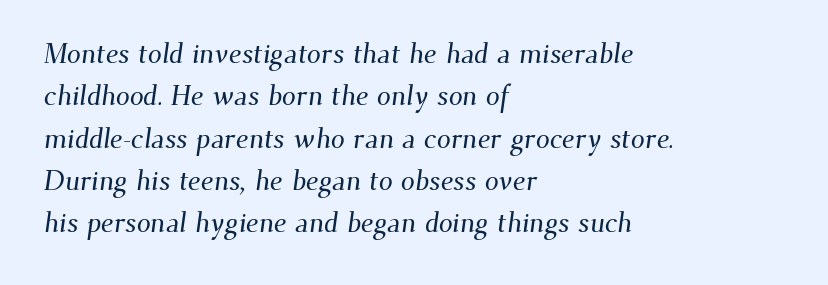
The image shows 28 px serif type; set left-aligned, normal line spacing (1.51x), normal letter spacing, not underlined; medium stroke contrast and a small x-height.
